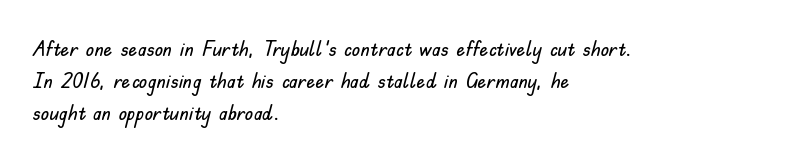
Left-aligned paragraph, ragged on the right. Successive baselines arrive at the customary interval. Descenders are the only things crossing below the line. Is the letter spacing exaggerated? No — it looks like the ordinary default.
